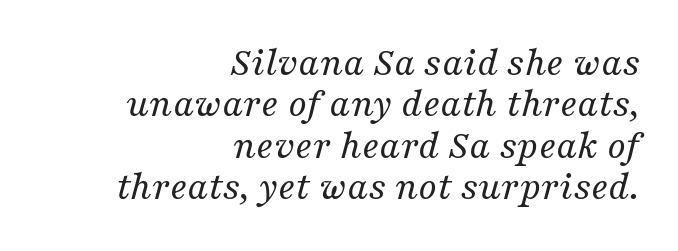
{"serif": "yes", "italic": "yes", "lean": "right", "slant_degrees": 16, "bold": "no", "weight": "regular", "width": "normal", "stroke_contrast": "medium", "x_height": "medium", "monospaced": "no", "underline": "no", "align": "right", "line_spacing": "tight", "line_spacing_ratio": 1.01, "letter_spacing": "normal", "letter_spacing_em": 0.0, "glyph_px": 41}
